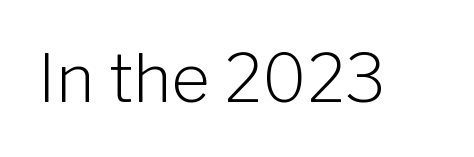
Q: Is the text bold? A: No.
Q: Is the text italic (slanted)? A: No, it is upright.
Q: Is the typeface a serif or a sans-serif typeface? A: Sans-serif.
Q: Is the text underlined? A: No.
Q: Is the spacing between letters normal or unusually wide? A: Normal.
Q: Width (condensed, normal, or wide)? A: Normal.
Q: Stroke contrast? A: Low.
Q: x-height? A: Medium.
Q: Monospaced? A: No.
